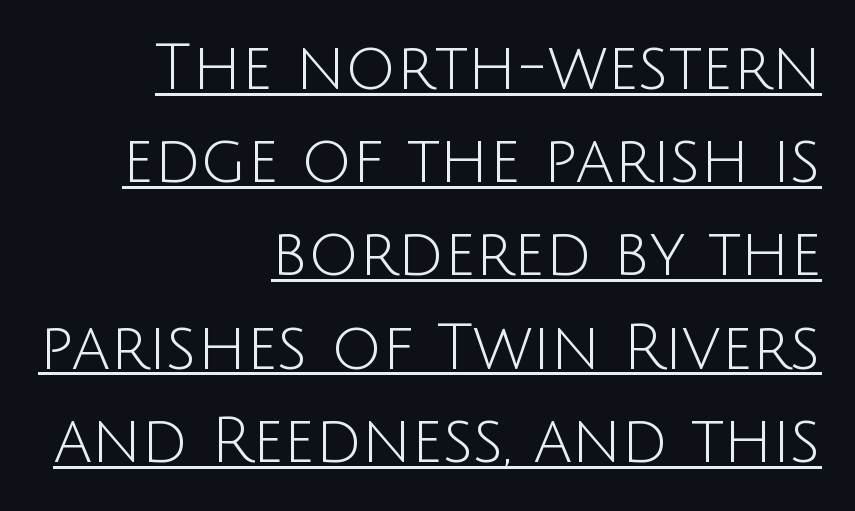
{"serif": "no", "italic": "no", "bold": "no", "weight": "light", "width": "normal", "stroke_contrast": "low", "x_height": "large", "monospaced": "no", "underline": "yes", "align": "right", "line_spacing": "normal", "line_spacing_ratio": 1.48, "letter_spacing": "normal", "letter_spacing_em": 0.0, "glyph_px": 63}
